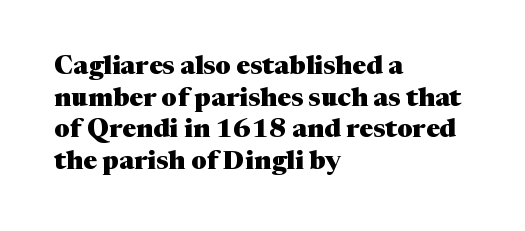
I'd describe the lettering as bold — thick and assertive. Words appear dense and cohesive because spacing is normal. Reading down the block, your eye returns to a fixed left position each line. The lettering holds an erect, upright posture throughout. Descender tails drop into unmarked territory.
